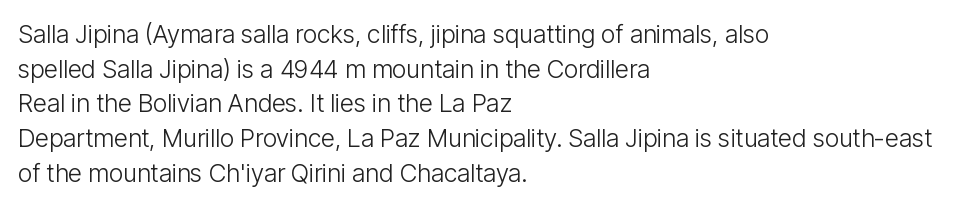
The letters stand straight up with perfectly vertical stems. The typesetter chose a ragged-right arrangement here. What's the leading like? Ordinary, nothing unusual. Nothing unusual about the tracking: characters are spaced as the font intends. Is the stroke heavy? The answer is a plain regular-or-lighter.
